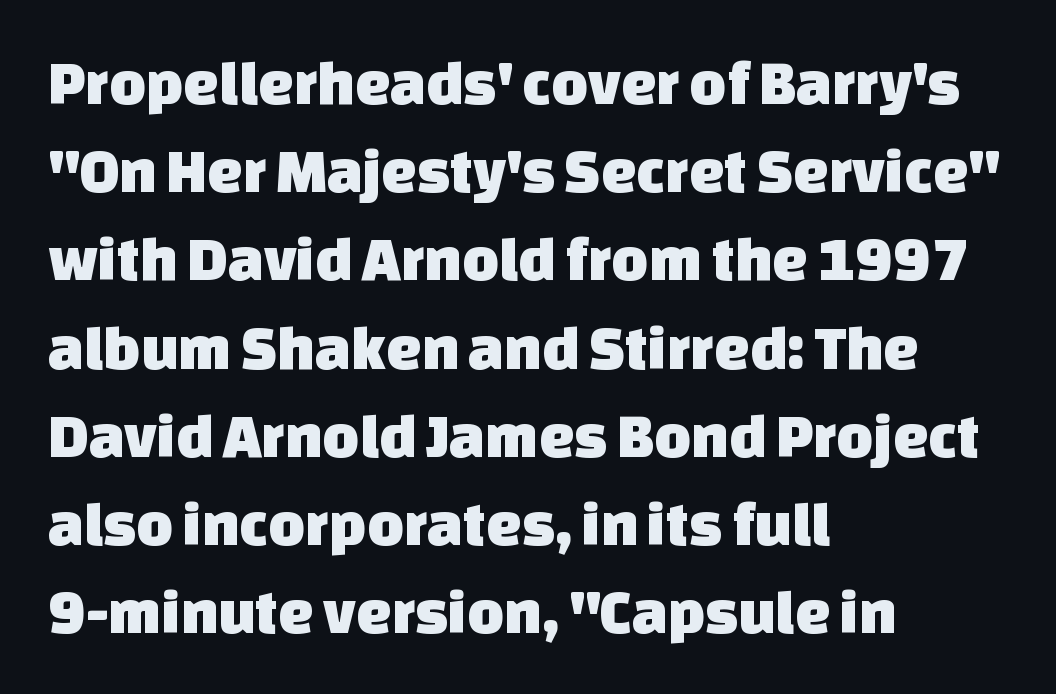
Default kerning and tracking; the words read as compact shapes. Line beginnings align vertically; line endings do not. Observe the absence of serifs on each vertical stroke in this sample. Type without underlining.
